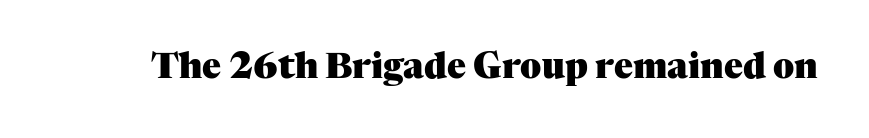
These lines were composed using upright roman letters. Serif or sans? Serif — the stroke terminals have little feet. Tracking here is standard; glyphs follow each other at the usual distance. Typographic density is high because the face is bold.
